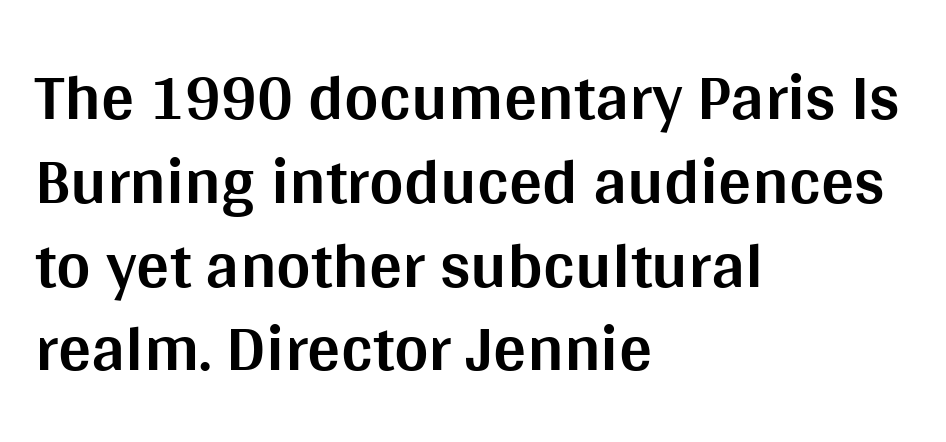
{"serif": "no", "italic": "no", "bold": "yes", "weight": "bold", "width": "normal", "stroke_contrast": "medium", "x_height": "large", "monospaced": "no", "underline": "no", "align": "left", "line_spacing": "normal", "line_spacing_ratio": 1.27, "letter_spacing": "normal", "letter_spacing_em": 0.0, "glyph_px": 66}
